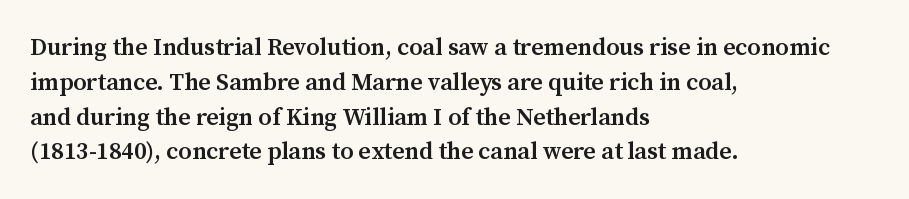
The image shows 24 px text type, upright; set left-aligned, normal line spacing (1.45x), normal letter spacing, not underlined.
